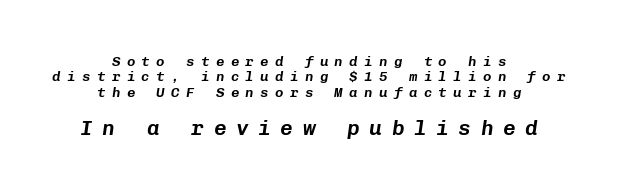
Rendered with sloped, italic letterforms. The lines are quadded center. The gaps between neighbouring characters are conspicuously large. The block sitting lower on the canvas is the one with enlarged characters.
